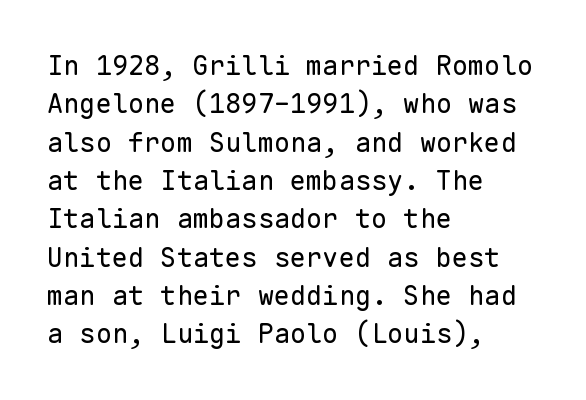
Q: Is the text bold? A: No.
Q: Is the text italic (slanted)? A: No, it is upright.
Q: Is the text underlined? A: No.
Q: How is the paragraph aligned? A: Left-aligned.
Q: Is the spacing between letters normal or unusually wide? A: Normal.
Q: Is the spacing between lines tight, normal or loose? A: Normal.
